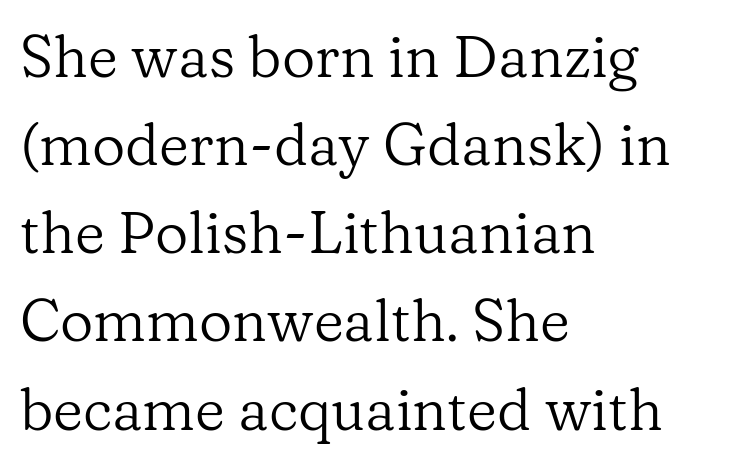
Nope, not italic — everything's standing straight. Line spacing here is normal. This is not heavy type; no bold has been used. What kind of face is this? One with serifs.
